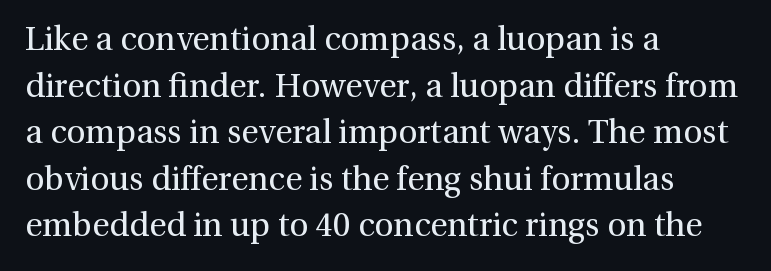
Q: Is the text bold? A: No.
Q: Is the text italic (slanted)? A: No, it is upright.
Q: Is the typeface a serif or a sans-serif typeface? A: Serif.
Q: Is the text underlined? A: No.
Q: How is the paragraph aligned? A: Left-aligned.
Q: Is the spacing between letters normal or unusually wide? A: Normal.
Q: Is the spacing between lines tight, normal or loose? A: Normal.
Q: Width (condensed, normal, or wide)? A: Normal.
Q: x-height? A: Medium.
Q: Monospaced? A: No.
